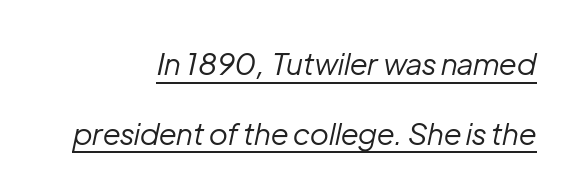
The image shows 30 px regular-weight type, italic (leaning right); set right-aligned, loose line spacing (2.33x), normal letter spacing, underlined; low stroke contrast and a medium x-height.
